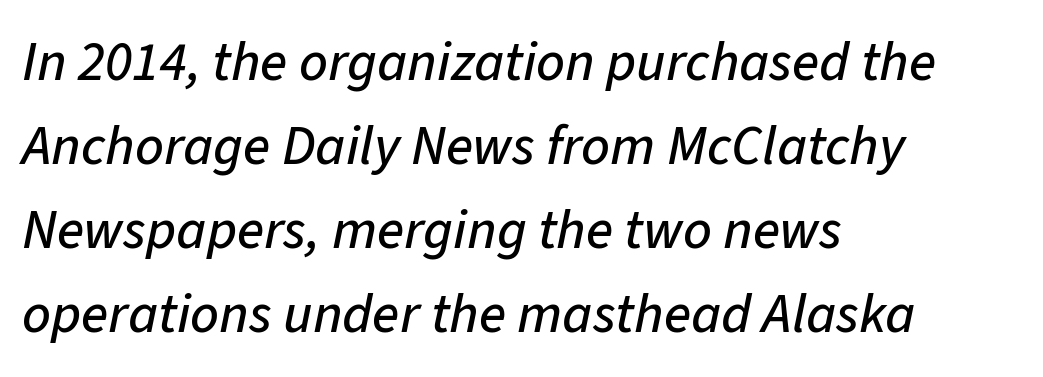
Q: Is the text italic (slanted)? A: Yes, it leans right by about 11 degrees.
Q: Is the text underlined? A: No.
Q: How is the paragraph aligned? A: Left-aligned.
Q: Is the spacing between letters normal or unusually wide? A: Normal.
Q: Is the spacing between lines tight, normal or loose? A: Normal.
Q: Width (condensed, normal, or wide)? A: Normal.
Q: Stroke contrast? A: Low.
Q: x-height? A: Medium.
Q: Monospaced? A: No.
